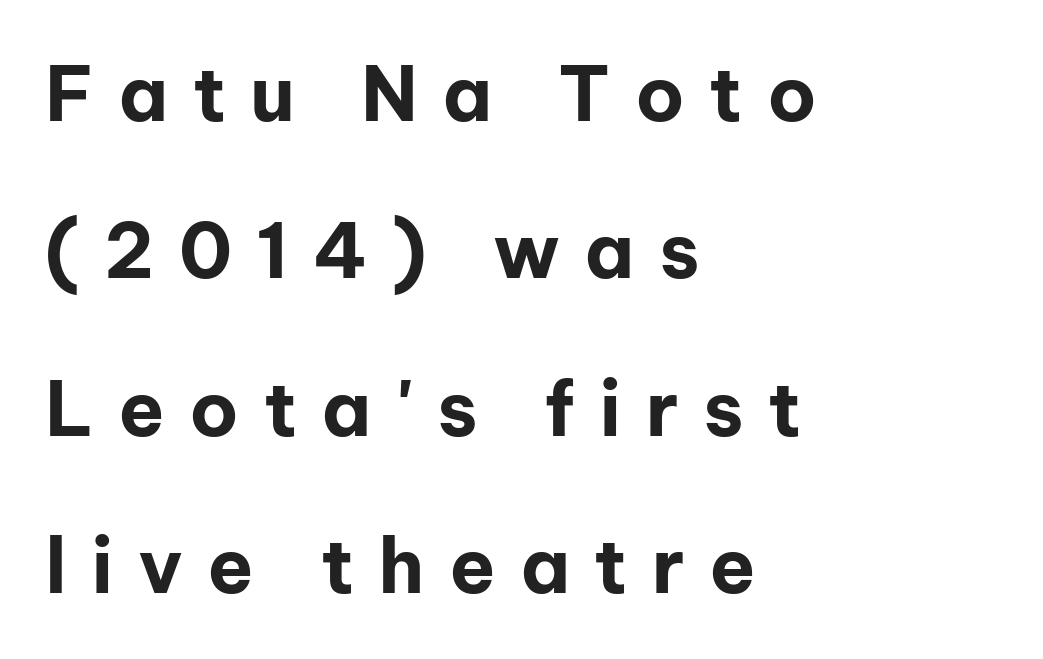
The image shows 76 px bold sans-serif type, upright; set left-aligned, loose line spacing (2.07x), unusually wide letter spacing (+0.32 em), not underlined; low stroke contrast and a medium x-height.
